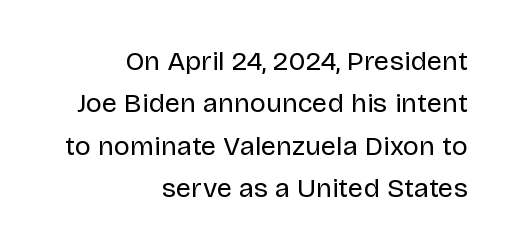
Q: Is the text bold? A: No.
Q: Is the text italic (slanted)? A: No, it is upright.
Q: Is the text underlined? A: No.
Q: How is the paragraph aligned? A: Right-aligned.
Q: Is the spacing between letters normal or unusually wide? A: Normal.
Q: Is the spacing between lines tight, normal or loose? A: Normal.
